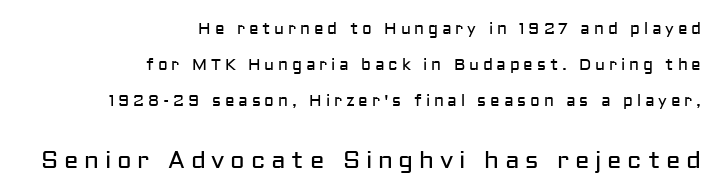
The image shows 24 px text type, upright; set right-aligned, loose line spacing (2.26x), unusually wide letter spacing (+0.24 em), not underlined; the second (bottom) block is 1.5x larger.
